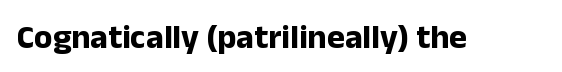
Q: Is the text bold? A: Yes.
Q: Is the text italic (slanted)? A: No, it is upright.
Q: Is the typeface a serif or a sans-serif typeface? A: Sans-serif.
Q: Is the text underlined? A: No.
Q: Is the spacing between letters normal or unusually wide? A: Normal.
Q: Width (condensed, normal, or wide)? A: Normal.
Q: Stroke contrast? A: Low.
Q: x-height? A: Medium.
Q: Monospaced? A: No.
